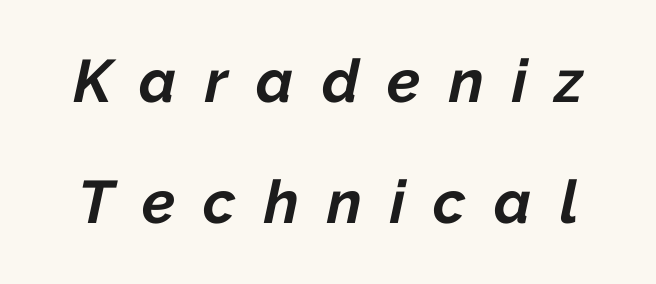
Q: Is the text bold? A: Yes.
Q: Is the text italic (slanted)? A: Yes, it leans right by about 12 degrees.
Q: Is the text underlined? A: No.
Q: Is the spacing between letters normal or unusually wide? A: Unusually wide.
Q: Is the spacing between lines tight, normal or loose? A: Loose.
Q: Width (condensed, normal, or wide)? A: Normal.
Q: Stroke contrast? A: Low.
Q: x-height? A: Medium.
Q: Monospaced? A: No.
